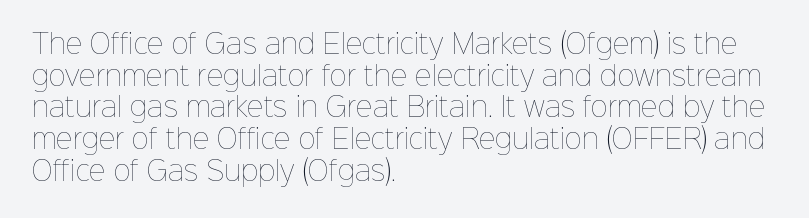
{"italic": "no", "bold": "no", "underline": "no", "align": "left", "line_spacing_ratio": 1.22, "letter_spacing": "normal", "letter_spacing_em": 0.0, "glyph_px": 26}
